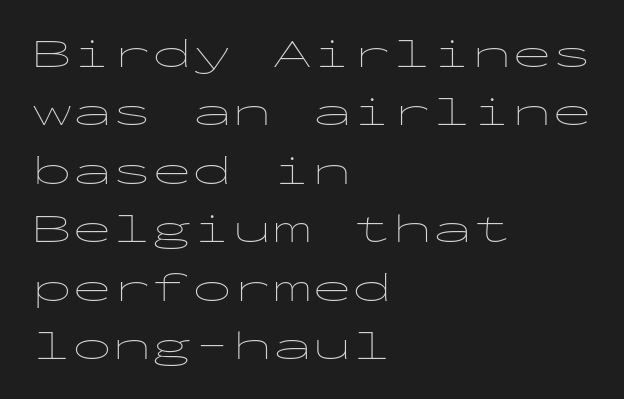
Q: Is the text bold? A: No.
Q: Is the text italic (slanted)? A: No, it is upright.
Q: Is the typeface a serif or a sans-serif typeface? A: Sans-serif.
Q: Is the text underlined? A: No.
Q: How is the paragraph aligned? A: Left-aligned.
Q: Is the spacing between letters normal or unusually wide? A: Normal.
Q: Is the spacing between lines tight, normal or loose? A: Normal.
Q: Width (condensed, normal, or wide)? A: Wide.
Q: Stroke contrast? A: Low.
Q: x-height? A: Medium.
Q: Monospaced? A: Yes.
